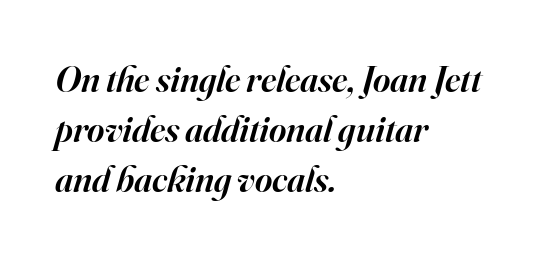
{"serif": "yes", "italic": "yes", "lean": "right", "slant_degrees": 16, "bold": "semi", "weight": "semibold", "width": "normal", "stroke_contrast": "high", "x_height": "small", "monospaced": "no", "underline": "no", "align": "left", "line_spacing": "normal", "line_spacing_ratio": 1.35, "letter_spacing": "normal", "letter_spacing_em": 0.0, "glyph_px": 37}
